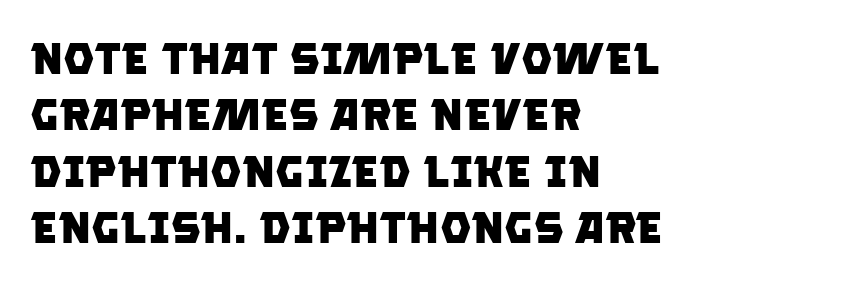
Q: Is the text bold? A: Yes.
Q: Is the typeface a serif or a sans-serif typeface? A: Sans-serif.
Q: Is the text underlined? A: No.
Q: How is the paragraph aligned? A: Left-aligned.
Q: Is the spacing between letters normal or unusually wide? A: Normal.
Q: Is the spacing between lines tight, normal or loose? A: Normal.
Q: Width (condensed, normal, or wide)? A: Normal.
Q: Stroke contrast? A: Low.
Q: x-height? A: Large.
Q: Monospaced? A: No.
